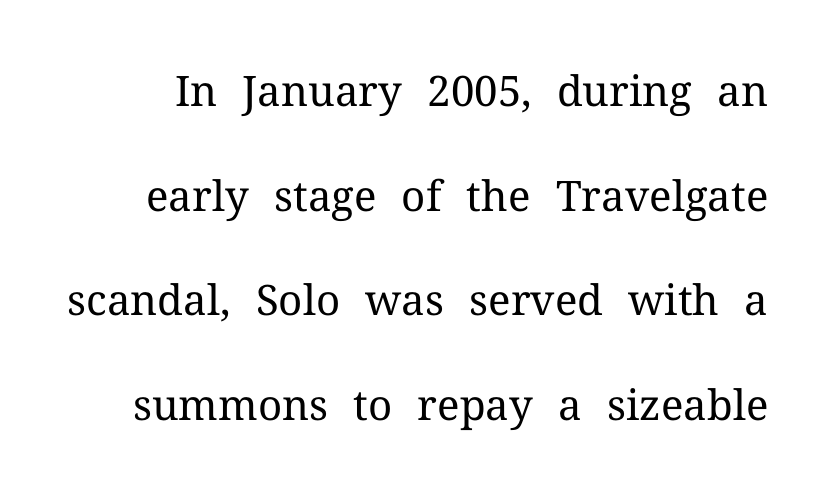
{"serif": "yes", "italic": "no", "bold": "no", "weight": "regular", "width": "normal", "stroke_contrast": "medium", "x_height": "medium", "monospaced": "no", "underline": "no", "line_spacing": "loose", "line_spacing_ratio": 2.49, "letter_spacing": "normal", "letter_spacing_em": 0.0, "glyph_px": 42}
